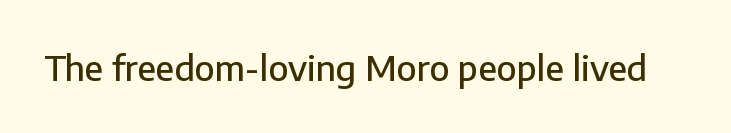
Q: Is the text italic (slanted)? A: No, it is upright.
Q: Is the typeface a serif or a sans-serif typeface? A: Sans-serif.
Q: Is the text underlined? A: No.
Q: Is the spacing between letters normal or unusually wide? A: Normal.
Q: Width (condensed, normal, or wide)? A: Normal.
Q: Stroke contrast? A: Low.
Q: x-height? A: Medium.
Q: Monospaced? A: No.
